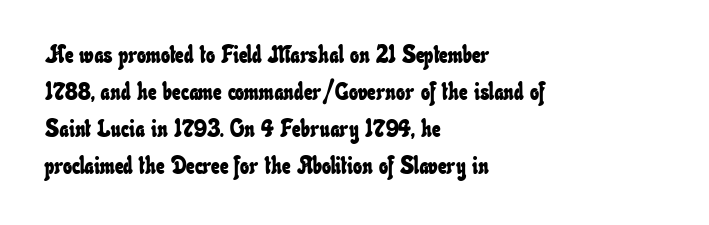
The image shows 24 px text type; set left-aligned, normal line spacing (1.54x), normal letter spacing, not underlined.
